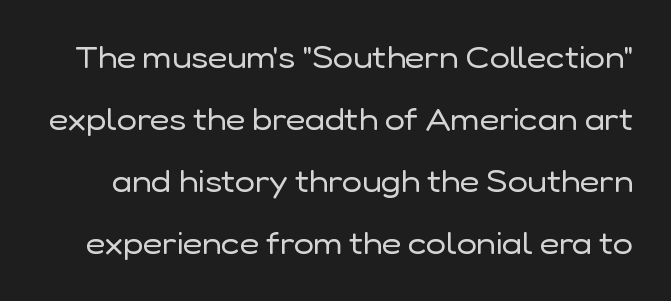
The image shows 30 px regular-weight sans-serif type, upright; set loose line spacing (2.07x), normal letter spacing, not underlined; low stroke contrast and a medium x-height.
